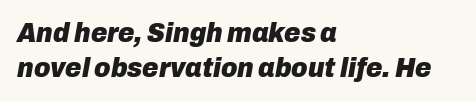
Q: Is the text bold? A: Yes.
Q: Is the text italic (slanted)? A: Yes, it leans right by about 10 degrees.
Q: Is the text underlined? A: No.
Q: How is the paragraph aligned? A: Left-aligned.
Q: Is the spacing between letters normal or unusually wide? A: Normal.
Q: Is the spacing between lines tight, normal or loose? A: Normal.
Q: Width (condensed, normal, or wide)? A: Normal.
Q: Stroke contrast? A: Low.
Q: x-height? A: Medium.
Q: Monospaced? A: No.
